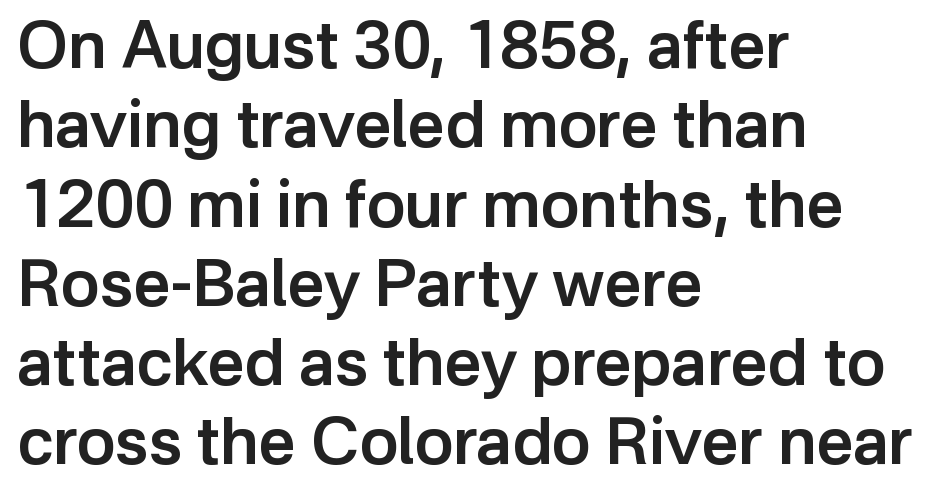
{"serif": "no", "italic": "no", "bold": "semi", "weight": "semibold", "width": "normal", "stroke_contrast": "low", "x_height": "medium", "monospaced": "no", "underline": "no", "align": "left", "line_spacing_ratio": 1.22, "letter_spacing": "normal", "letter_spacing_em": 0.0, "glyph_px": 65}
